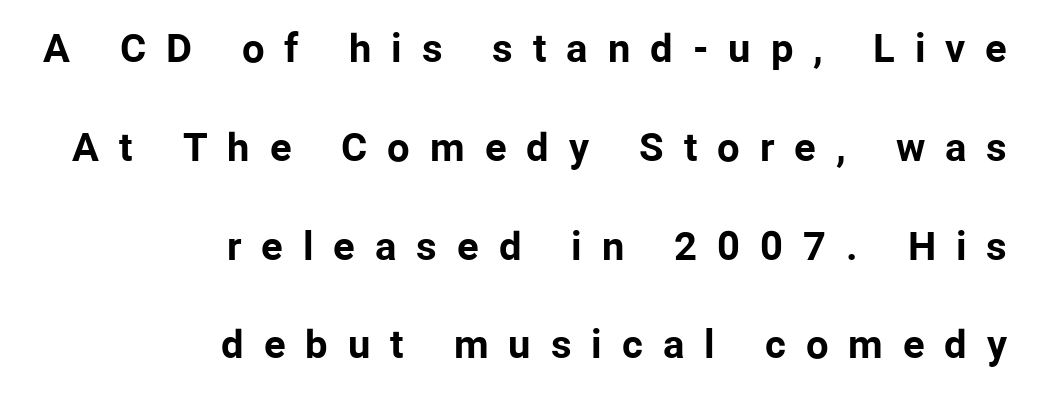
{"serif": "no", "italic": "no", "bold": "yes", "weight": "bold", "width": "normal", "stroke_contrast": "low", "x_height": "medium", "monospaced": "no", "underline": "no", "align": "right", "line_spacing": "loose", "line_spacing_ratio": 2.47, "letter_spacing": "wide", "letter_spacing_em": 0.5, "glyph_px": 40}
